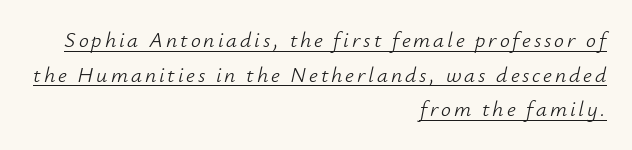
The rows are spaced the way most documents space them. Italic: yes, the glyphs are oblique. Weight class: somewhere from thin through regular. Visually the block forms a straight wall on the right and a jagged coastline on the left. The string is rendered with underlining switched on.
